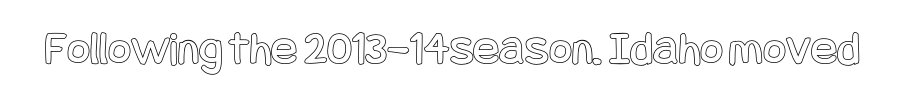
{"italic": "no", "width": "condensed", "x_height": "large", "underline": "no", "letter_spacing": "normal", "letter_spacing_em": 0.0, "glyph_px": 49}
